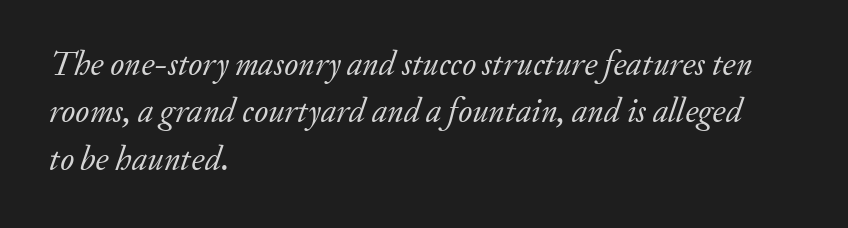
{"serif": "yes", "italic": "yes", "lean": "right", "slant_degrees": 20, "bold": "no", "weight": "regular", "width": "normal", "stroke_contrast": "low", "x_height": "small", "monospaced": "no", "underline": "no", "align": "left", "line_spacing": "normal", "line_spacing_ratio": 1.39, "letter_spacing": "normal", "letter_spacing_em": 0.0, "glyph_px": 34}
